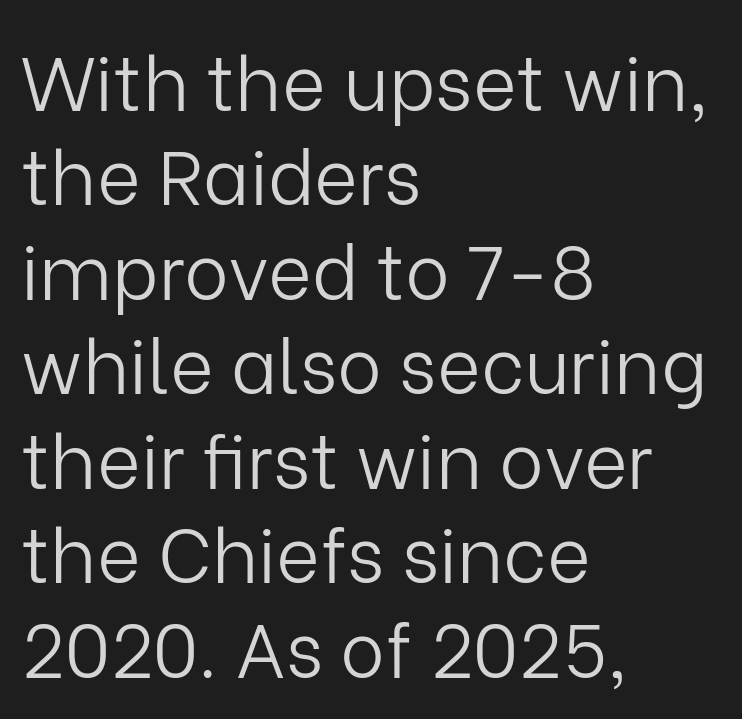
The image shows 75 px light sans-serif type, upright; set left-aligned, normal line spacing (1.26x), normal letter spacing, not underlined; low stroke contrast and a medium x-height.
